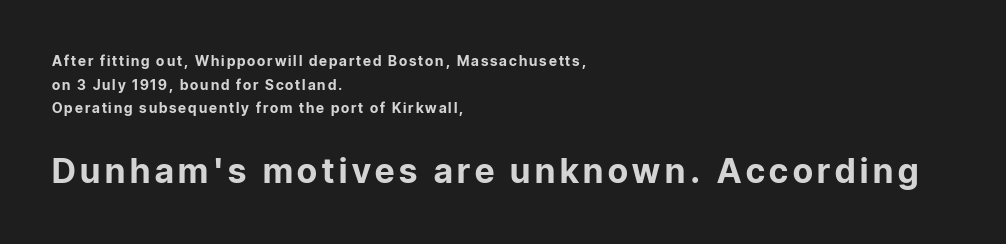
Interline gaps are of average width in this sample. Horizontal alignment here is leftward, the default for most running prose. What weight is shown? A full bold with thick strokes. These lines are rendered in a variable-pitch font. Designer's note — italics off, roman on. Type without underlining.
